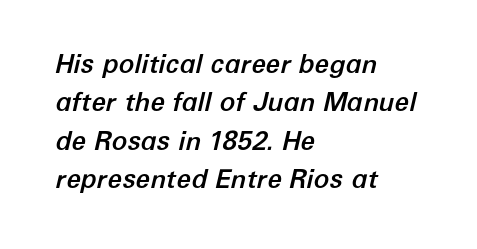
{"italic": "yes", "lean": "right", "slant_degrees": 12, "underline": "no", "align": "left", "line_spacing": "normal", "line_spacing_ratio": 1.48, "letter_spacing": "normal", "letter_spacing_em": 0.0, "glyph_px": 26}
